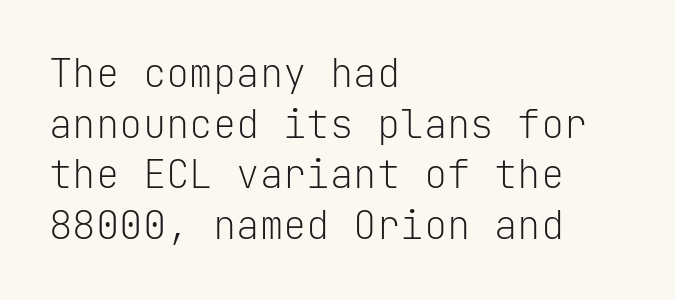
The image shows 39 px light sans-serif type, upright, monospaced; set left-aligned, normal line spacing (1.3x), normal letter spacing, not underlined; low stroke contrast and a medium x-height.
